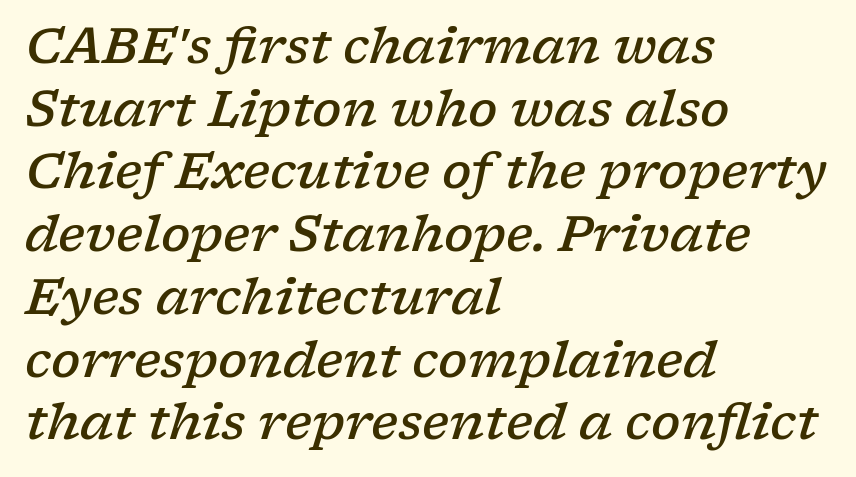
Spacing between characters is what you'd get straight out of the box. The space between consecutive lines is moderate. Proportional: the letters do not fall into vertical columns. To sum up the face: it has serifs.
